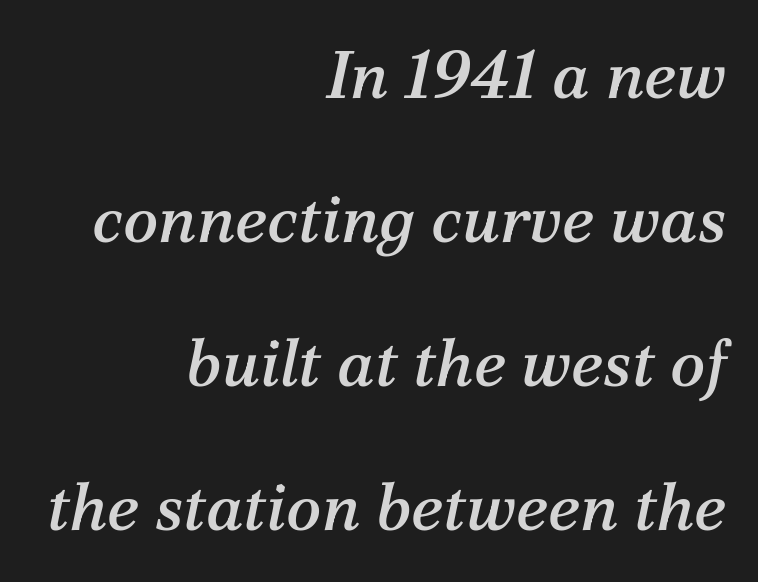
The image shows 66 px serif type, italic (leaning right); set right-aligned, loose line spacing (2.18x), normal letter spacing, not underlined; medium stroke contrast and a medium x-height.
